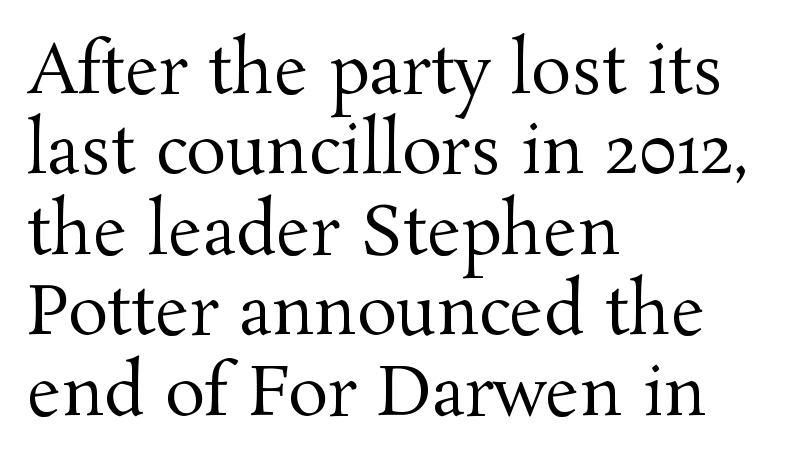
{"serif": "yes", "italic": "no", "bold": "no", "weight": "regular", "width": "normal", "stroke_contrast": "medium", "x_height": "medium", "monospaced": "no", "underline": "no", "align": "left", "line_spacing_ratio": 1.2, "letter_spacing": "normal", "letter_spacing_em": 0.0, "glyph_px": 67}
